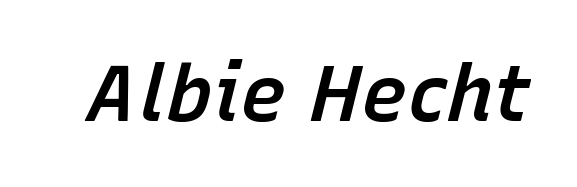
{"italic": "yes", "lean": "right", "slant_degrees": 15, "bold": "semi", "weight": "semibold", "width": "normal", "stroke_contrast": "low", "x_height": "medium", "monospaced": "no", "underline": "no", "letter_spacing": "normal", "letter_spacing_em": 0.0, "glyph_px": 78}
